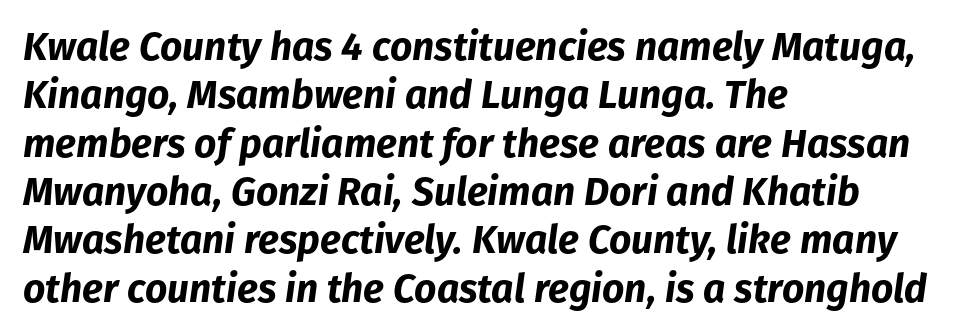
Q: Is the text bold? A: Yes.
Q: Is the text italic (slanted)? A: Yes, it leans right by about 8 degrees.
Q: Is the text underlined? A: No.
Q: How is the paragraph aligned? A: Left-aligned.
Q: Is the spacing between letters normal or unusually wide? A: Normal.
Q: Width (condensed, normal, or wide)? A: Normal.
Q: Stroke contrast? A: Low.
Q: x-height? A: Medium.
Q: Monospaced? A: No.
